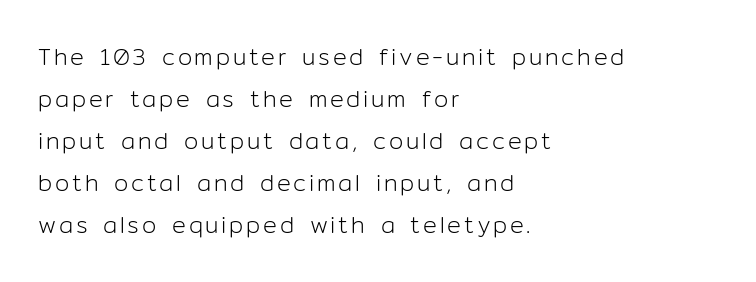
The image shows 23 px text type, upright; set left-aligned, line spacing 1.83x, not underlined.
